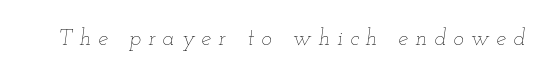
Look at the tracking — it's clearly loosened, letters drifting apart. Each stroke keeps to a modest, everyday thickness or less. This is oblique type, the kind used for emphasis or titles. The string is rendered with underlining switched off.
